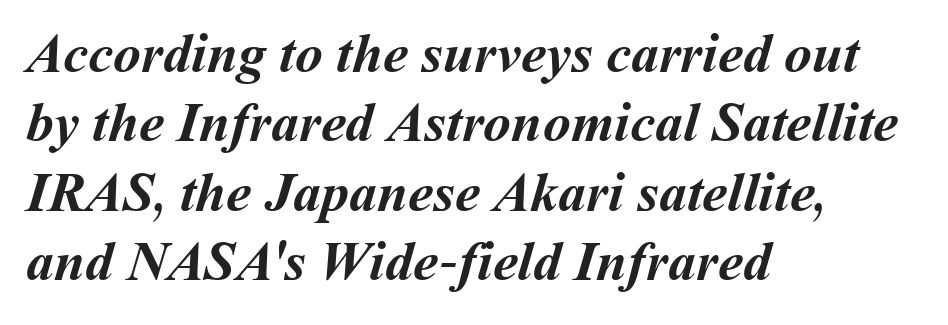
Words float on clear page, feet unadorned. Typesetter's note: full bold, strokes at maximum text heaviness. Think of a printed novel: that variable character pitch is what you see here. How are the letters spaced? Ordinarily, with no added tracking. Caption: multi-line text, flush left, ragged right.
